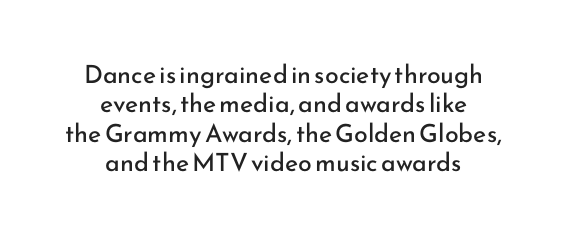
Q: Is the text bold? A: No.
Q: Is the text italic (slanted)? A: No, it is upright.
Q: Is the text underlined? A: No.
Q: How is the paragraph aligned? A: Centered.
Q: Is the spacing between letters normal or unusually wide? A: Normal.
